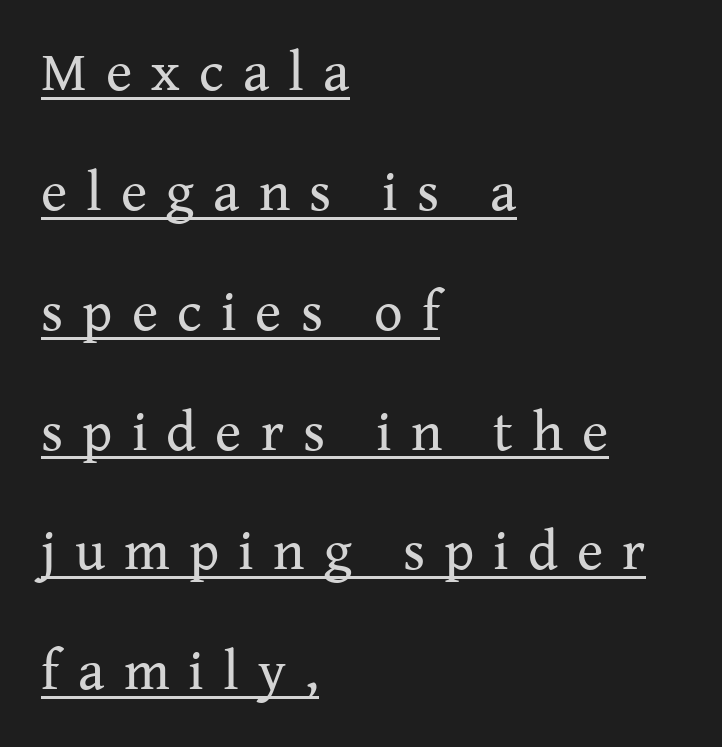
Q: Is the text bold? A: No.
Q: Is the text italic (slanted)? A: No, it is upright.
Q: Is the typeface a serif or a sans-serif typeface? A: Serif.
Q: Is the text underlined? A: Yes.
Q: How is the paragraph aligned? A: Left-aligned.
Q: Is the spacing between letters normal or unusually wide? A: Unusually wide.
Q: Is the spacing between lines tight, normal or loose? A: Loose.
Q: Width (condensed, normal, or wide)? A: Normal.
Q: Stroke contrast? A: Medium.
Q: x-height? A: Medium.
Q: Monospaced? A: No.
